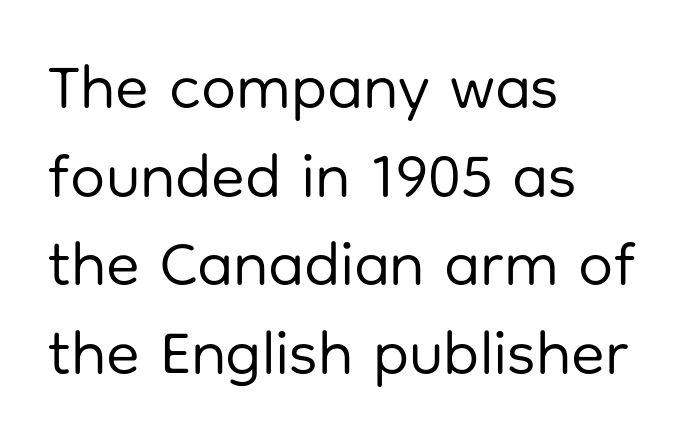
Q: Is the text bold? A: No.
Q: Is the text italic (slanted)? A: No, it is upright.
Q: Is the typeface a serif or a sans-serif typeface? A: Sans-serif.
Q: Is the text underlined? A: No.
Q: How is the paragraph aligned? A: Left-aligned.
Q: Is the spacing between letters normal or unusually wide? A: Normal.
Q: Is the spacing between lines tight, normal or loose? A: Normal.
Q: Width (condensed, normal, or wide)? A: Normal.
Q: Stroke contrast? A: Low.
Q: x-height? A: Medium.
Q: Monospaced? A: No.
